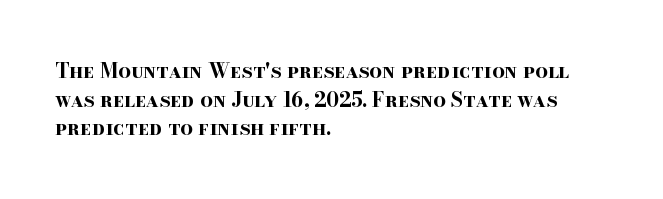
{"italic": "no", "bold": "yes", "underline": "no", "align": "left", "line_spacing": "normal", "line_spacing_ratio": 1.43, "letter_spacing": "normal", "letter_spacing_em": 0.0, "glyph_px": 20}
